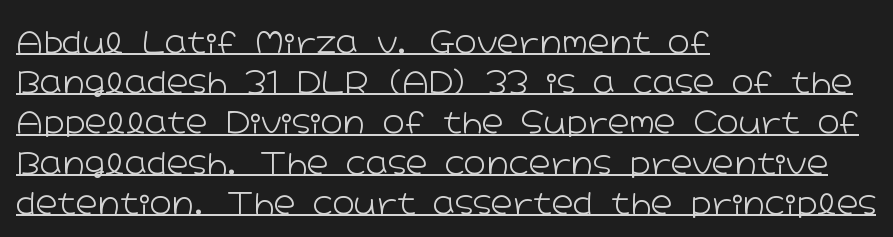
Q: Is the text bold? A: No.
Q: Is the text italic (slanted)? A: No, it is upright.
Q: Is the typeface a serif or a sans-serif typeface? A: Sans-serif.
Q: Is the text underlined? A: Yes.
Q: How is the paragraph aligned? A: Left-aligned.
Q: Is the spacing between letters normal or unusually wide? A: Normal.
Q: Is the spacing between lines tight, normal or loose? A: Normal.
Q: Width (condensed, normal, or wide)? A: Wide.
Q: Stroke contrast? A: Low.
Q: x-height? A: Medium.
Q: Monospaced? A: No.
